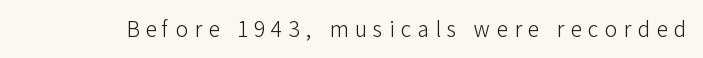
Q: Is the text bold? A: No.
Q: Is the text italic (slanted)? A: No, it is upright.
Q: Is the text underlined? A: No.
Q: Is the spacing between letters normal or unusually wide? A: Unusually wide.
